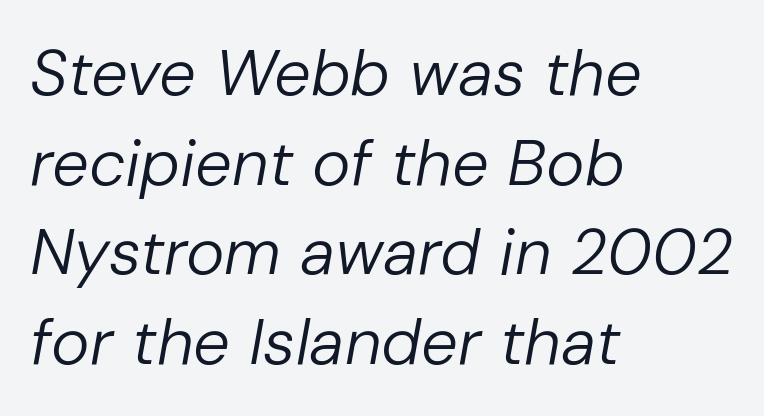
{"italic": "yes", "lean": "right", "slant_degrees": 10, "bold": "no", "weight": "regular", "width": "normal", "stroke_contrast": "low", "x_height": "medium", "monospaced": "no", "underline": "no", "align": "left", "line_spacing": "normal", "line_spacing_ratio": 1.38, "letter_spacing": "normal", "letter_spacing_em": 0.0, "glyph_px": 65}
